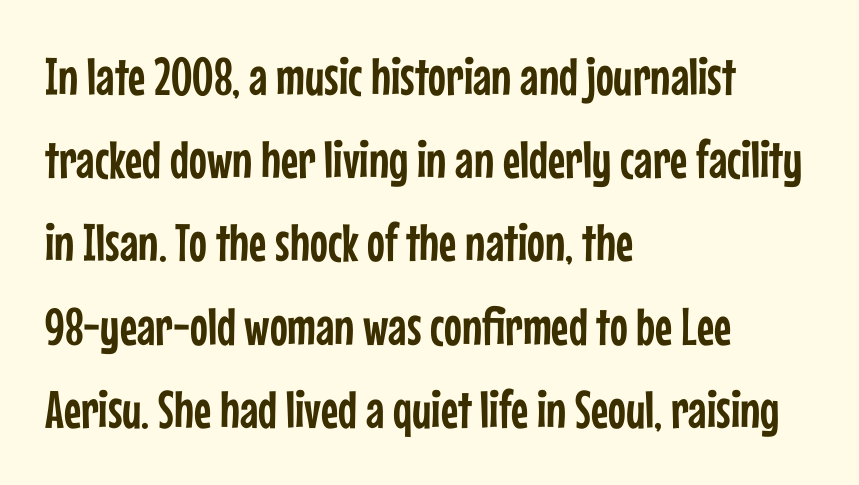
Q: Is the text italic (slanted)? A: No, it is upright.
Q: Is the typeface a serif or a sans-serif typeface? A: Sans-serif.
Q: Is the text underlined? A: No.
Q: How is the paragraph aligned? A: Left-aligned.
Q: Is the spacing between letters normal or unusually wide? A: Normal.
Q: Is the spacing between lines tight, normal or loose? A: Normal.
Q: Width (condensed, normal, or wide)? A: Condensed.
Q: Stroke contrast? A: Low.
Q: x-height? A: Medium.
Q: Monospaced? A: No.
